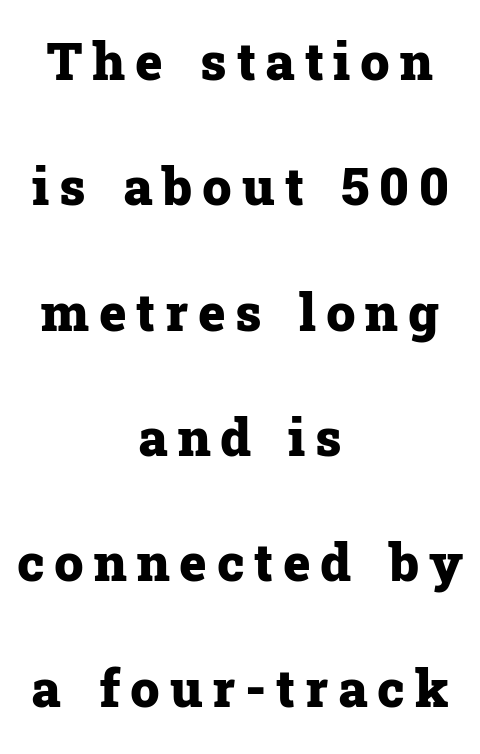
A clean baseline with only descenders dipping below it. Weight check: bold — yes, fully. The passage is arranged like a title page — every line centered. Notice how the stems are strictly vertical — no italics here. Letterform terminals end in serifs throughout the passage.
